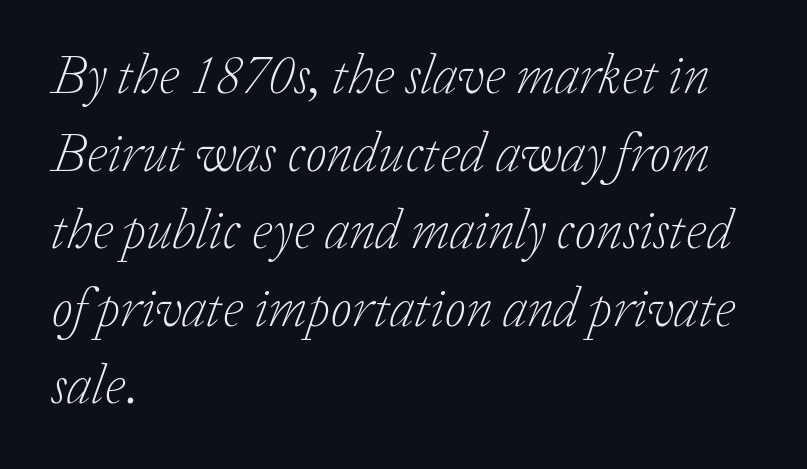
The image shows 55 px light serif type, italic (leaning right); set left-aligned, normal line spacing (1.41x), normal letter spacing, not underlined; low stroke contrast and a medium x-height.
